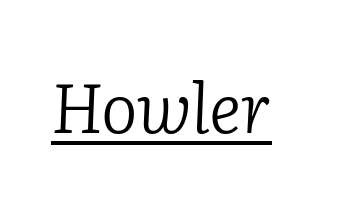
{"serif": "yes", "italic": "yes", "lean": "right", "slant_degrees": 2, "bold": "no", "weight": "light", "width": "normal", "stroke_contrast": "low", "x_height": "medium", "monospaced": "no", "underline": "yes", "letter_spacing": "normal", "letter_spacing_em": 0.0, "glyph_px": 69}
